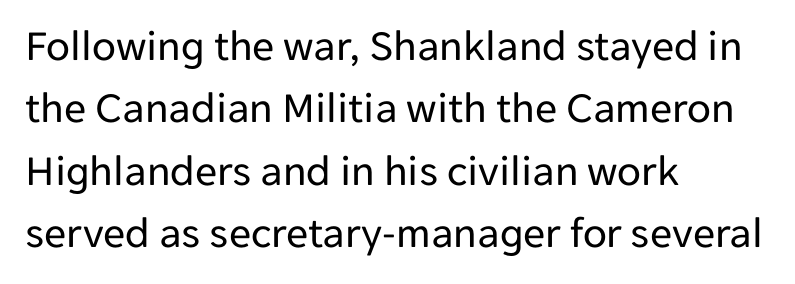
The image shows 44 px regular-weight sans-serif type, upright; set left-aligned, normal line spacing (1.42x), normal letter spacing, not underlined; low stroke contrast and a medium x-height.
